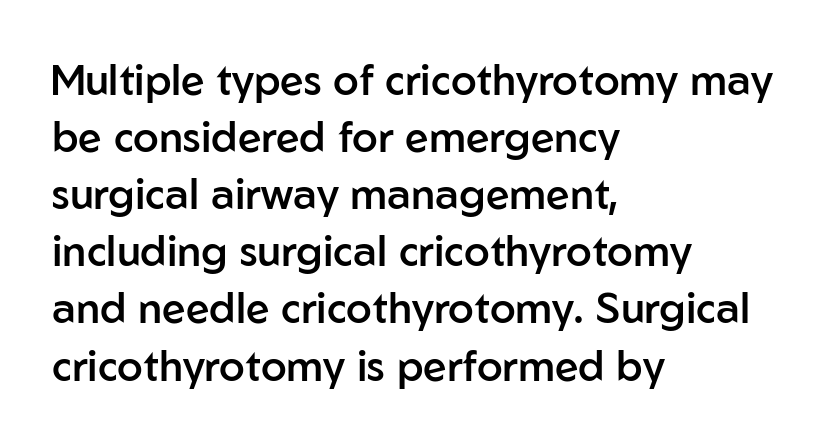
The setting favours the left margin, as ordinary paragraphs usually do. Posture: vertical. The area under the type is left untouched. Nothing unusual about the tracking: characters are spaced as the font intends.
